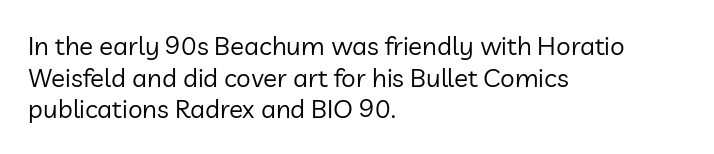
The image shows 26 px text type, upright; set left-aligned, line spacing 1.22x, normal letter spacing, not underlined.
